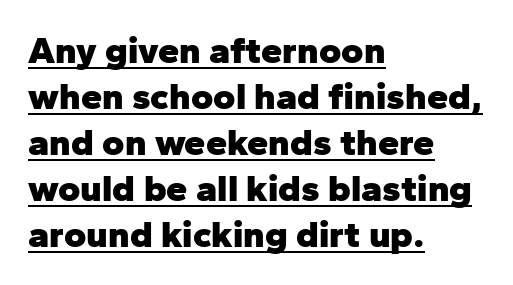
{"serif": "no", "italic": "no", "bold": "yes", "weight": "heavy", "width": "normal", "stroke_contrast": "low", "x_height": "medium", "monospaced": "no", "underline": "yes", "align": "left", "line_spacing_ratio": 1.21, "letter_spacing": "normal", "letter_spacing_em": 0.0, "glyph_px": 38}
